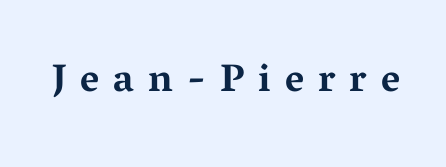
The face used here is rendered with a markedly widened letterfit. As a designer I'd log this as weight 700, bold. Note: serifs present on the glyphs. The font's upright variant was chosen for this text.
